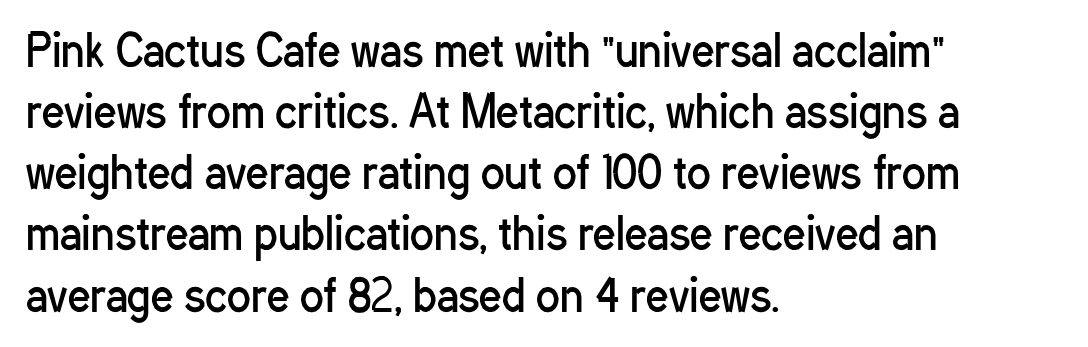
The image shows 44 px regular-weight, condensed sans-serif type, upright; set left-aligned, normal line spacing (1.39x), normal letter spacing, not underlined; low stroke contrast and a medium x-height.
